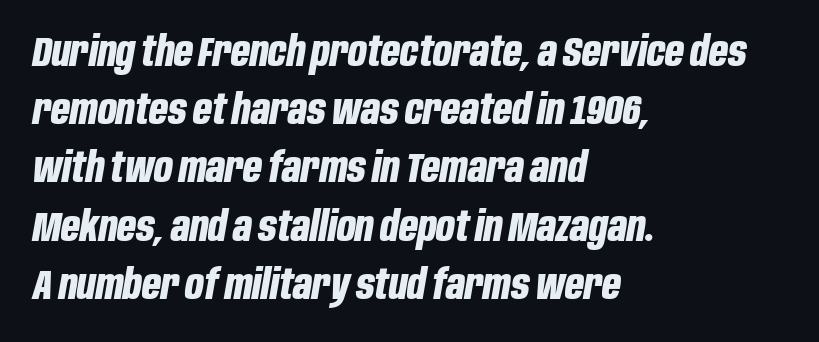
{"italic": "yes", "lean": "right", "slant_degrees": 10, "bold": "yes", "weight": "bold", "width": "condensed", "stroke_contrast": "low", "x_height": "large", "monospaced": "no", "underline": "no", "align": "left", "line_spacing": "normal", "line_spacing_ratio": 1.42, "letter_spacing": "normal", "letter_spacing_em": 0.0, "glyph_px": 41}
